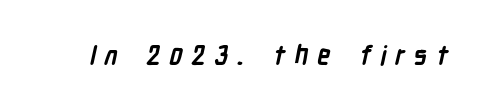
Q: Is the text bold? A: Yes.
Q: Is the text underlined? A: No.
Q: Is the spacing between letters normal or unusually wide? A: Unusually wide.
